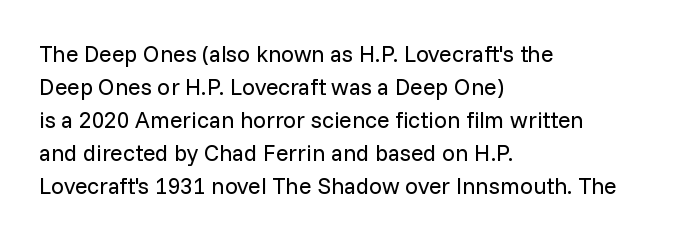
Q: Is the text bold? A: No.
Q: Is the text italic (slanted)? A: No, it is upright.
Q: Is the text underlined? A: No.
Q: How is the paragraph aligned? A: Left-aligned.
Q: Is the spacing between letters normal or unusually wide? A: Normal.
Q: Is the spacing between lines tight, normal or loose? A: Normal.
